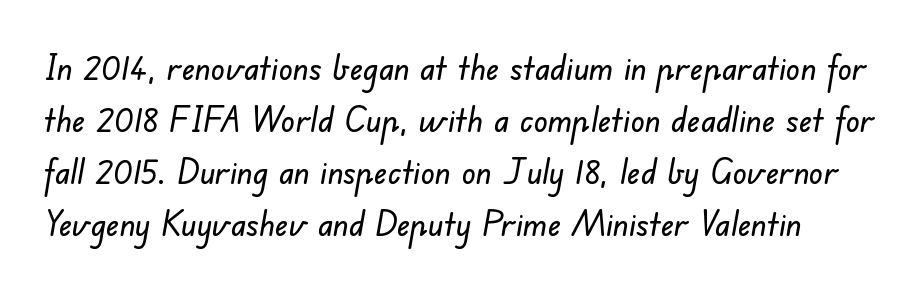
Check under the words: just untouched page. The type is set solid horizontally, with unmodified tracking. Character widths vary here, with narrow letters taking less room than wide ones. The characters display no serif detailing; their extremities are plain.
